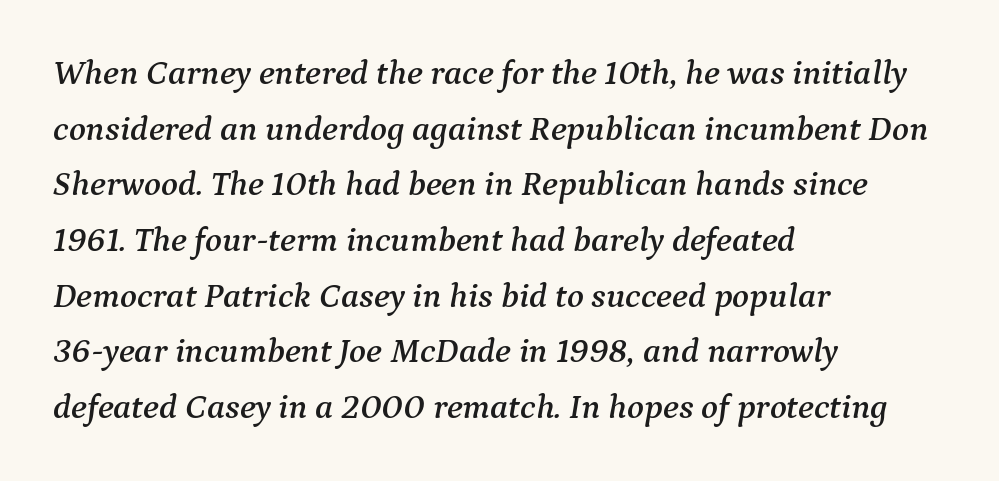
The image shows 35 px serif type, italic (leaning right); set left-aligned, normal line spacing (1.59x), normal letter spacing, not underlined; medium stroke contrast and a medium x-height.
